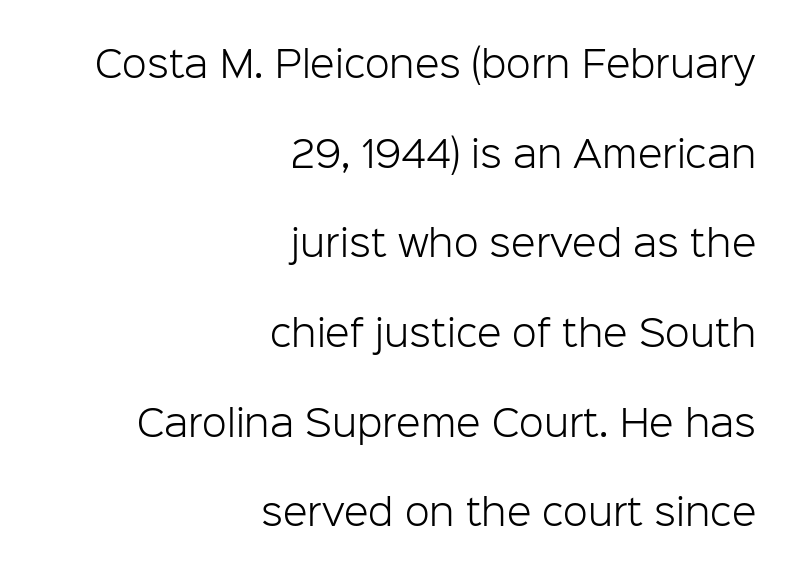
{"serif": "no", "italic": "no", "bold": "no", "weight": "light", "width": "normal", "stroke_contrast": "low", "x_height": "medium", "monospaced": "no", "underline": "no", "align": "right", "line_spacing": "loose", "line_spacing_ratio": 2.49, "letter_spacing": "normal", "letter_spacing_em": 0.0, "glyph_px": 36}
